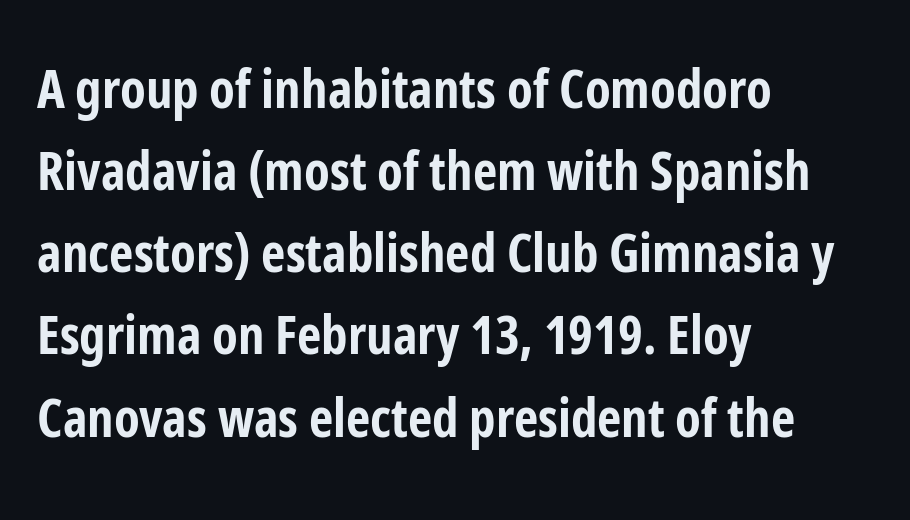
Q: Is the text bold? A: Yes.
Q: Is the text italic (slanted)? A: No, it is upright.
Q: Is the typeface a serif or a sans-serif typeface? A: Sans-serif.
Q: Is the text underlined? A: No.
Q: How is the paragraph aligned? A: Left-aligned.
Q: Is the spacing between letters normal or unusually wide? A: Normal.
Q: Is the spacing between lines tight, normal or loose? A: Normal.
Q: Width (condensed, normal, or wide)? A: Condensed.
Q: Stroke contrast? A: Low.
Q: x-height? A: Medium.
Q: Monospaced? A: No.
